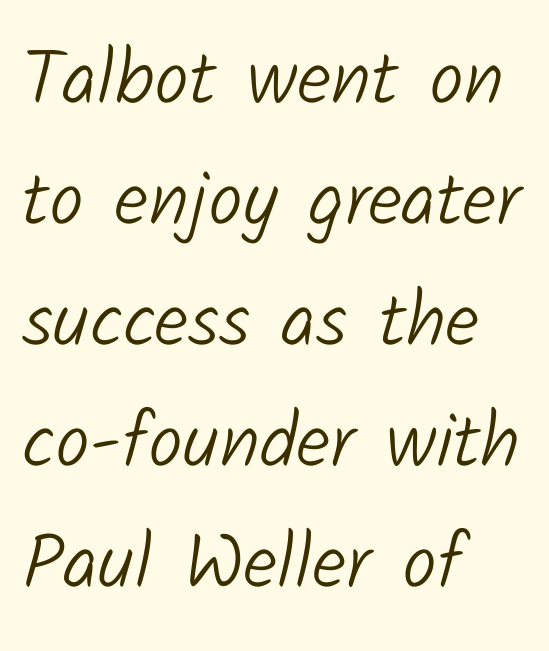
Q: Is the text bold? A: No.
Q: Is the typeface a serif or a sans-serif typeface? A: Sans-serif.
Q: Is the text underlined? A: No.
Q: How is the paragraph aligned? A: Left-aligned.
Q: Is the spacing between letters normal or unusually wide? A: Normal.
Q: Is the spacing between lines tight, normal or loose? A: Normal.
Q: Width (condensed, normal, or wide)? A: Normal.
Q: Stroke contrast? A: Low.
Q: x-height? A: Medium.
Q: Monospaced? A: No.
